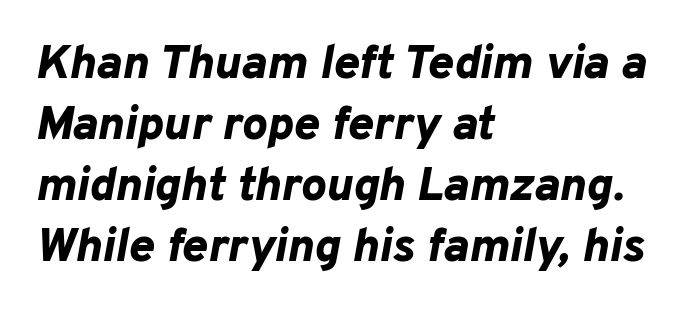
The image shows 48 px bold type, italic (leaning right); set left-aligned, normal line spacing (1.27x), normal letter spacing, not underlined; low stroke contrast and a medium x-height.
